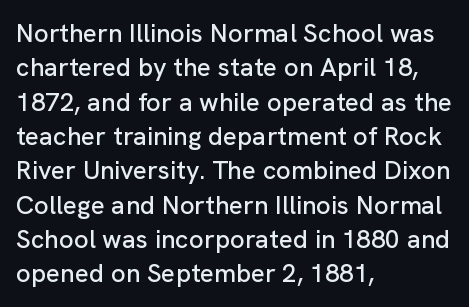
{"italic": "no", "underline": "no", "align": "left", "line_spacing": "normal", "line_spacing_ratio": 1.32, "letter_spacing": "normal", "letter_spacing_em": 0.0, "glyph_px": 26}
